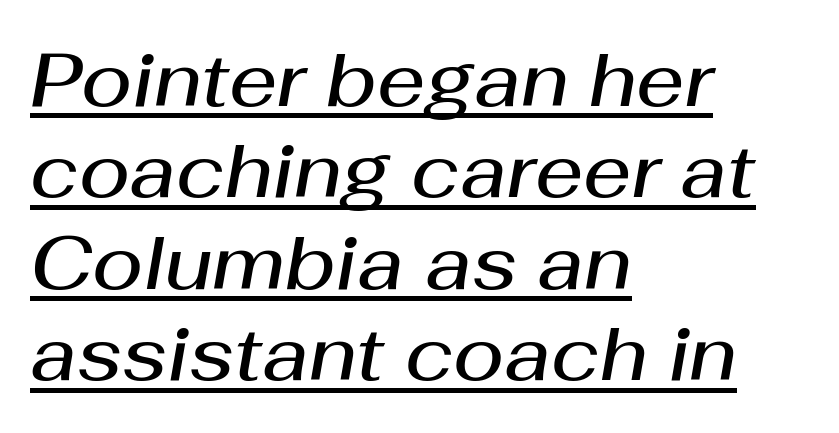
The sample has been set in demibold, a notch under bold. Is this a fixed-width face? No — the glyphs have proportional, varying widths. A continuous stroke trails under the words, as in a hyperlink. Tracking here is standard; glyphs follow each other at the usual distance.
